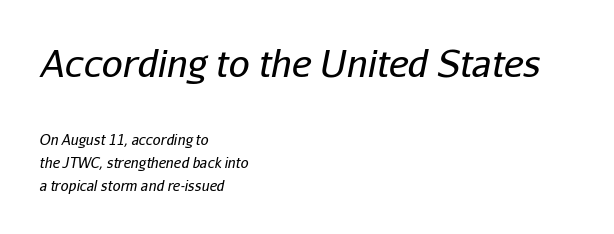
Each new line begins a customary step beneath the previous one. Varying glyph widths throughout — classic text-font behaviour. This reads as an unemphasized weight, regular at the heaviest. The baseline area is clear.
